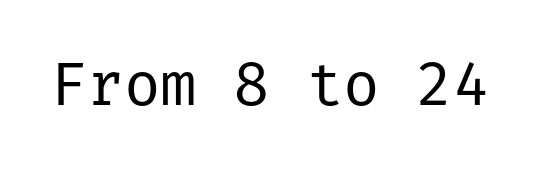
The string is rendered with underlining switched off. The font is comparable to plain body text, perhaps lighter. Nope, no serifs anywhere on these letters. Characters follow at the spacing the type designer built in.
